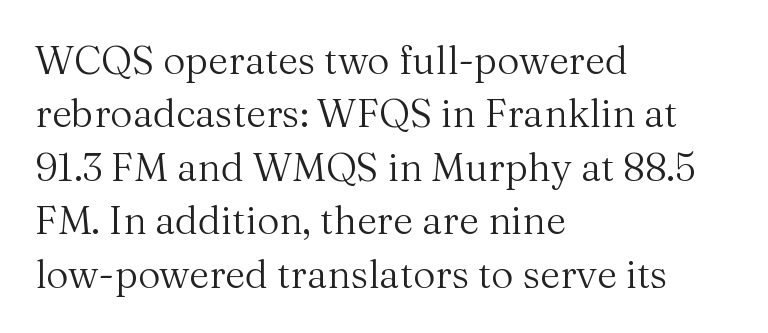
Rule under the text: the space is simply empty. How are the letters spaced? Ordinarily, with no added tracking. Honestly, the row spacing looks completely unremarkable. The rendering anchors every line to the left-hand side. A typesetter would call this proportional, since set widths differ per character.
